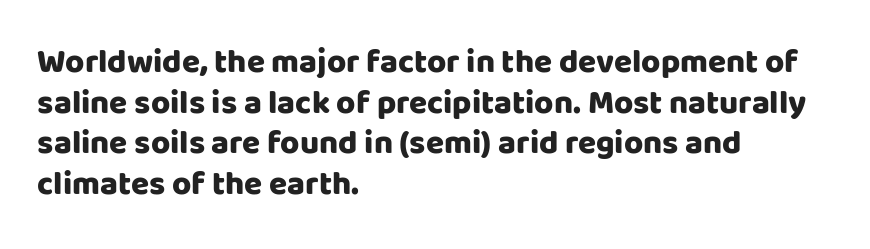
Alignment: flush left. These words are printed bold, with thick strokes throughout. Just letters on the line, the space beneath them empty. It's the straight-up-and-down kind of type. The letterforms sit shoulder to shoulder at normal distance.
